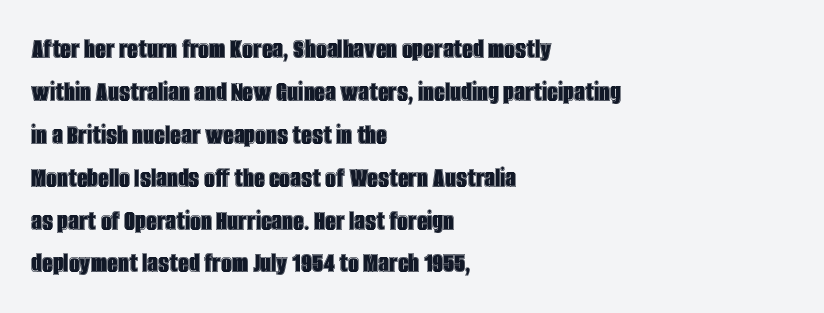
Q: Is the text italic (slanted)? A: No, it is upright.
Q: Is the text underlined? A: No.
Q: How is the paragraph aligned? A: Left-aligned.
Q: Is the spacing between letters normal or unusually wide? A: Normal.
Q: Is the spacing between lines tight, normal or loose? A: Normal.
Q: Width (condensed, normal, or wide)? A: Condensed.
Q: x-height? A: Large.
Q: Monospaced? A: No.
